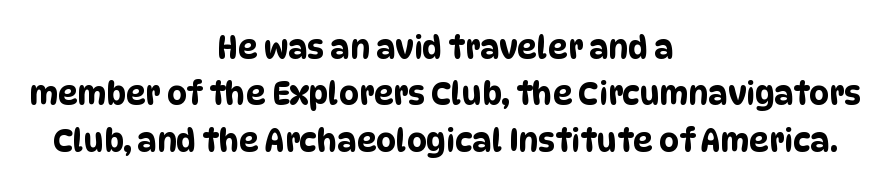
The lines in this sample share a center point and differ in where they start and stop. What kind of face is this? One without serifs — a sans. This rendering features lettering with no underline. Nobody touched the tracking dial on this one. Whoever set this chose a conventional vertical rhythm. Note the varied advance widths — an 'i' is clearly narrower than an 'm'.
